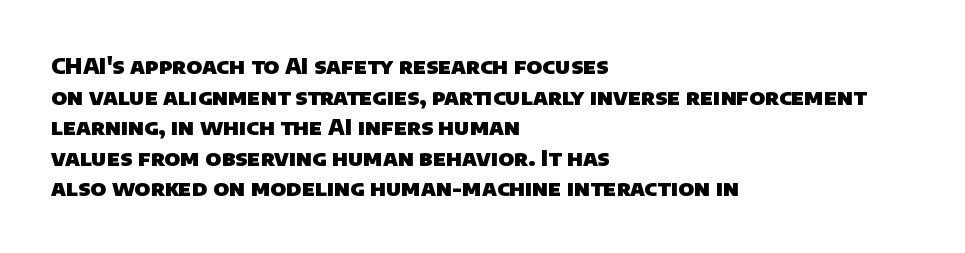
{"bold": "yes", "underline": "no", "align": "left", "line_spacing": "normal", "line_spacing_ratio": 1.39, "letter_spacing": "normal", "letter_spacing_em": 0.0, "glyph_px": 22}
